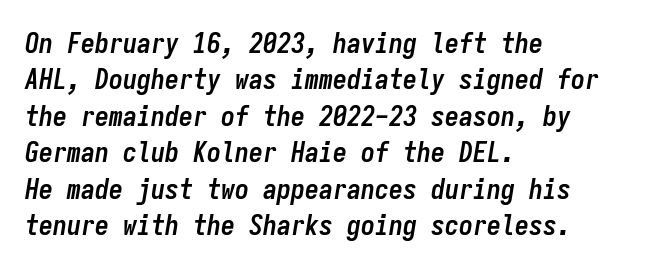
The image shows 28 px semibold, condensed type, italic (leaning right), monospaced; set left-aligned, normal line spacing (1.3x), normal letter spacing, not underlined; low stroke contrast and a medium x-height.
